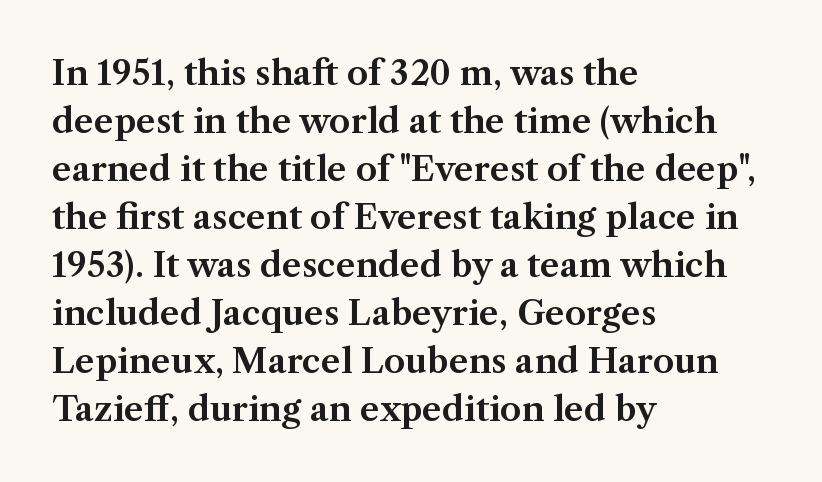
Students, observe: this is what conventionally led text looks like. Line beginnings align vertically; line endings do not. Regarding serifs, this sample has them. Unlike italic type, these characters show no tilt at all. This sample uses plain, unmodified letter spacing.
